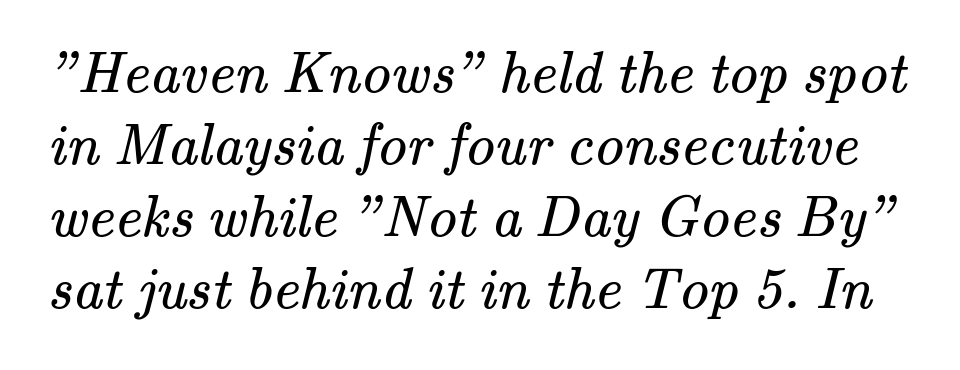
The image shows 59 px regular-weight serif type; set line spacing 1.22x, normal letter spacing, not underlined; medium stroke contrast and a small x-height.
